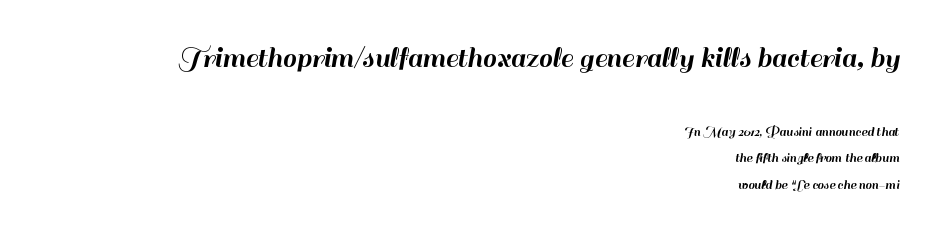
Visually, the top section dominates because its glyphs are scaled up. Type style note: lacks serifs. Spacing verdict: proportional, widths tailored to each character. What stands out about the letter spacing? Nothing — it is the standard amount.
